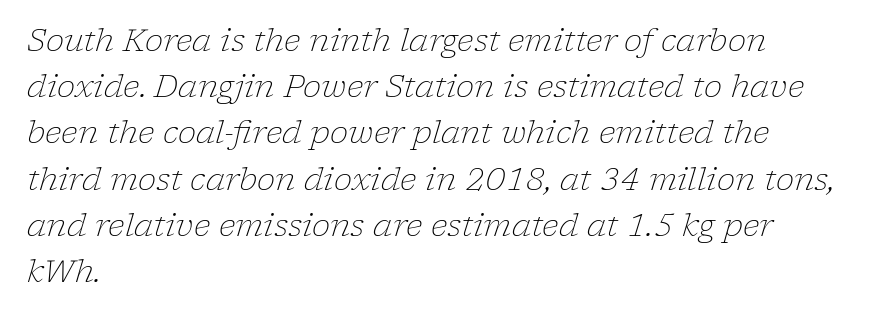
Q: Is the text bold? A: No.
Q: Is the text italic (slanted)? A: Yes, it leans right by about 17 degrees.
Q: Is the typeface a serif or a sans-serif typeface? A: Serif.
Q: Is the text underlined? A: No.
Q: How is the paragraph aligned? A: Left-aligned.
Q: Is the spacing between letters normal or unusually wide? A: Normal.
Q: Is the spacing between lines tight, normal or loose? A: Normal.
Q: Width (condensed, normal, or wide)? A: Normal.
Q: Stroke contrast? A: Low.
Q: x-height? A: Medium.
Q: Monospaced? A: No.
